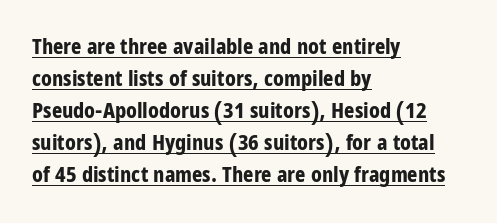
Honestly, the row spacing looks completely unremarkable. You'd pick this weight for a headline — it's a proper bold. Words appear dense and cohesive because spacing is normal. In CSS terms this would be text-align: left. The sample's only ornament is a line tracing under the words. The letters stand upright; this is a roman face.
